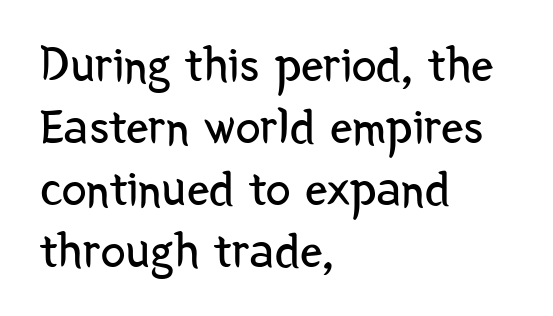
Only glyphs here, with clear space below each row. Honestly, the letter spacing is just normal — you wouldn't notice it. The compositor pushed each line to the left boundary. Italic: no, the glyphs are upright roman. Is this a fixed-width face? No — the glyphs have proportional, varying widths.
